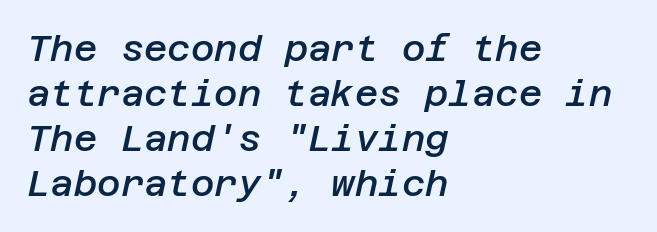
{"italic": "yes", "lean": "right", "slant_degrees": 12, "bold": "semi", "weight": "semibold", "width": "normal", "stroke_contrast": "low", "x_height": "large", "underline": "no", "align": "left", "line_spacing": "normal", "line_spacing_ratio": 1.25, "letter_spacing": "normal", "letter_spacing_em": 0.0, "glyph_px": 36}
